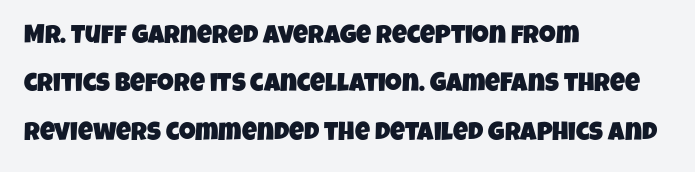
{"underline": "no", "align": "left", "line_spacing_ratio": 1.86, "letter_spacing": "normal", "letter_spacing_em": 0.0, "glyph_px": 26}
